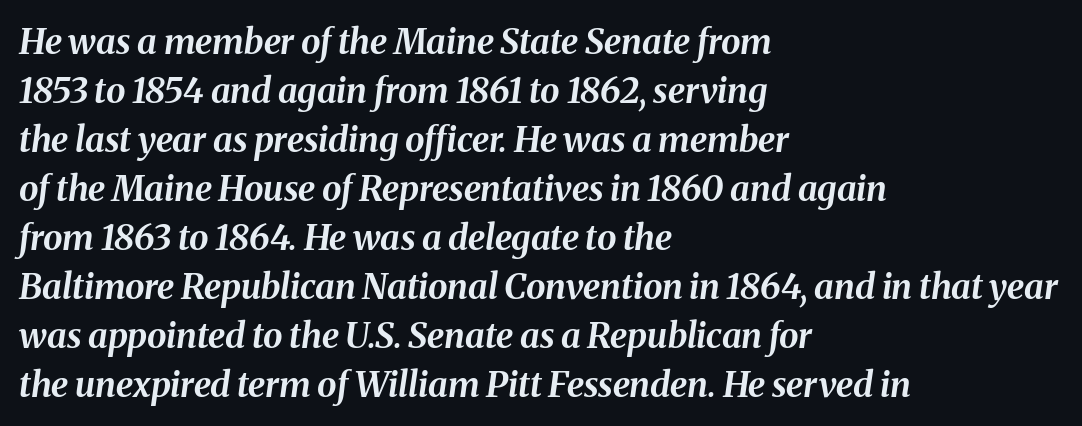
The face used here has a pronounced slope to its letters. This sample keeps an unexceptional amount of space between lines. Glance below the letters and you will spot only blank space. The letters are bold, with thick, heavy strokes. The type is set solid horizontally, with unmodified tracking.
